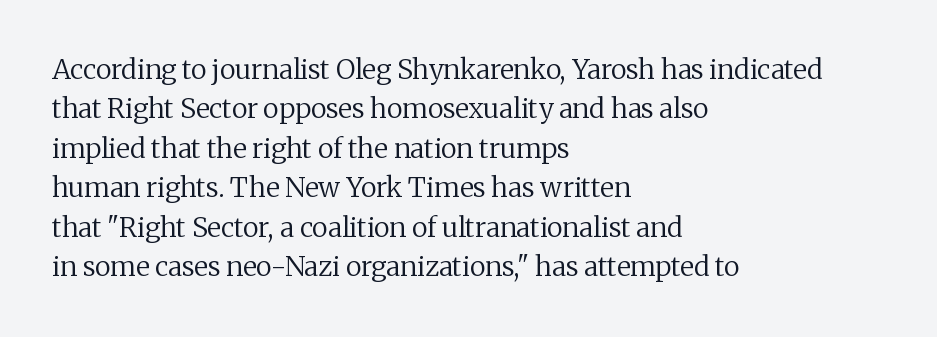
Q: Is the text bold? A: No.
Q: Is the text italic (slanted)? A: No, it is upright.
Q: Is the text underlined? A: No.
Q: How is the paragraph aligned? A: Left-aligned.
Q: Is the spacing between letters normal or unusually wide? A: Normal.
Q: Is the spacing between lines tight, normal or loose? A: Normal.
